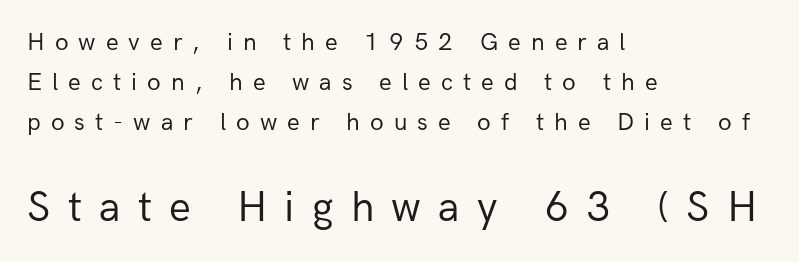
A classic flush-left, rag-right setting is used for this passage. Baseline-to-baseline distance is the conventional proportion of letter height. Spacing verdict: proportional, widths tailored to each character. This sample uses expanded letter spacing, leaving extra air between glyphs. The baseline area is clear. The type sits square on the baseline with zero lean.
